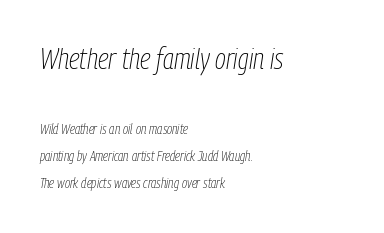
Horizontal alignment here is leftward, the default for most running prose. The strokes carry an ordinary text weight at most. The glyphs are unaccompanied by any horizontal stroke below them. Vertically, the passage feels expansive, rows floating well apart. These lines are rendered in a variable-pitch font.
